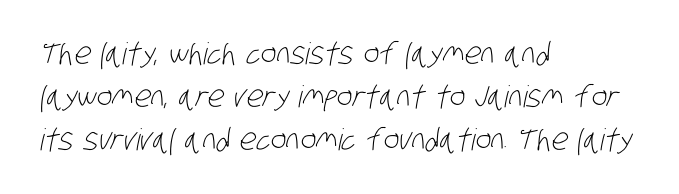
{"serif": "no", "bold": "no", "weight": "light", "width": "condensed", "stroke_contrast": "low", "x_height": "large", "monospaced": "no", "underline": "no", "align": "left", "line_spacing": "normal", "line_spacing_ratio": 1.43, "letter_spacing": "normal", "letter_spacing_em": 0.0, "glyph_px": 30}
